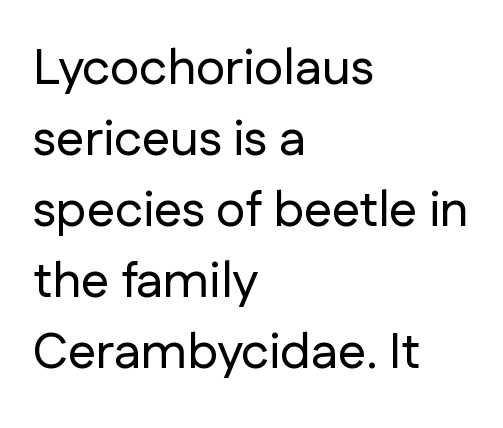
Q: Is the text italic (slanted)? A: No, it is upright.
Q: Is the typeface a serif or a sans-serif typeface? A: Sans-serif.
Q: Is the text underlined? A: No.
Q: How is the paragraph aligned? A: Left-aligned.
Q: Is the spacing between letters normal or unusually wide? A: Normal.
Q: Is the spacing between lines tight, normal or loose? A: Normal.
Q: Width (condensed, normal, or wide)? A: Normal.
Q: Stroke contrast? A: Low.
Q: x-height? A: Medium.
Q: Monospaced? A: No.
